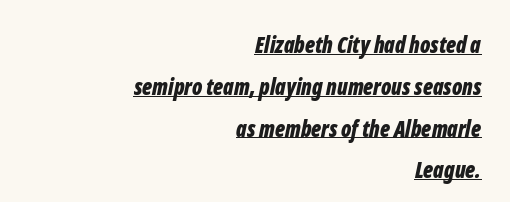
The image shows 22 px bold type, italic (leaning right); set right-aligned, loose line spacing (1.9x), normal letter spacing, underlined.
